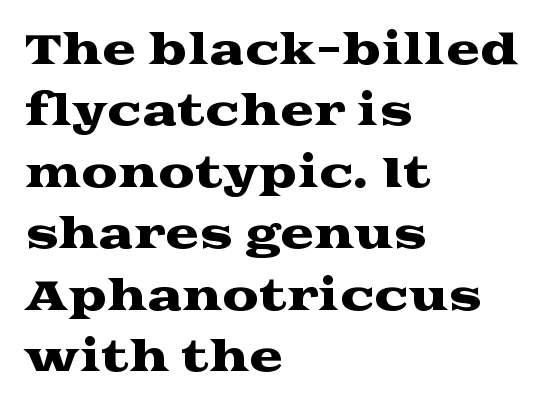
Q: Is the text italic (slanted)? A: No, it is upright.
Q: Is the typeface a serif or a sans-serif typeface? A: Serif.
Q: Is the text underlined? A: No.
Q: How is the paragraph aligned? A: Left-aligned.
Q: Is the spacing between letters normal or unusually wide? A: Normal.
Q: Is the spacing between lines tight, normal or loose? A: Normal.
Q: Width (condensed, normal, or wide)? A: Wide.
Q: Stroke contrast? A: Medium.
Q: x-height? A: Medium.
Q: Monospaced? A: No.
